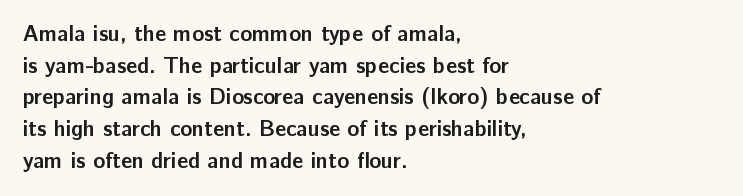
{"italic": "no", "bold": "yes", "underline": "no", "align": "left", "line_spacing": "normal", "line_spacing_ratio": 1.44, "letter_spacing": "normal", "letter_spacing_em": 0.0, "glyph_px": 22}
